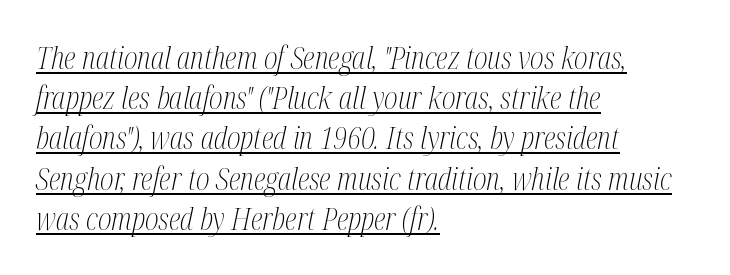
The image shows 30 px light, condensed serif type, italic (leaning right); set left-aligned, normal line spacing (1.34x), normal letter spacing, underlined; medium stroke contrast and a medium x-height.
